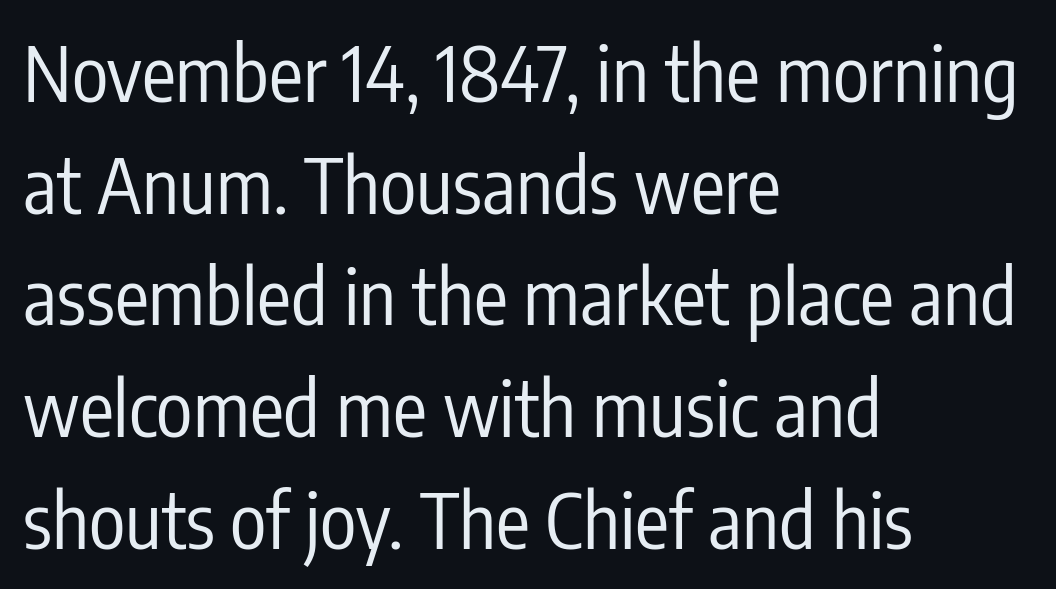
{"serif": "no", "italic": "no", "bold": "no", "weight": "regular", "width": "condensed", "stroke_contrast": "low", "x_height": "medium", "monospaced": "no", "underline": "no", "align": "left", "line_spacing": "normal", "line_spacing_ratio": 1.47, "letter_spacing": "normal", "letter_spacing_em": 0.0, "glyph_px": 76}
